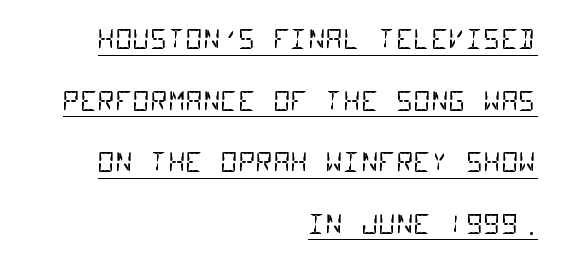
The image shows 27 px text type; set right-aligned, loose line spacing (2.28x), normal letter spacing, underlined.
